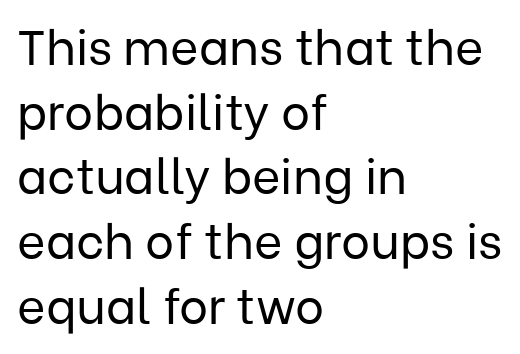
{"serif": "no", "italic": "no", "bold": "no", "weight": "regular", "width": "normal", "stroke_contrast": "low", "x_height": "medium", "monospaced": "no", "underline": "no", "align": "left", "line_spacing": "normal", "line_spacing_ratio": 1.32, "letter_spacing": "normal", "letter_spacing_em": 0.0, "glyph_px": 49}
